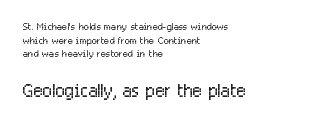
The font is comparable to plain body text, perhaps lighter. This layout puts the modest block above and the oversized block below. The passage shown has conventional tracking throughout. Beneath every word, the page is bare. Layout note: lines flush left.
